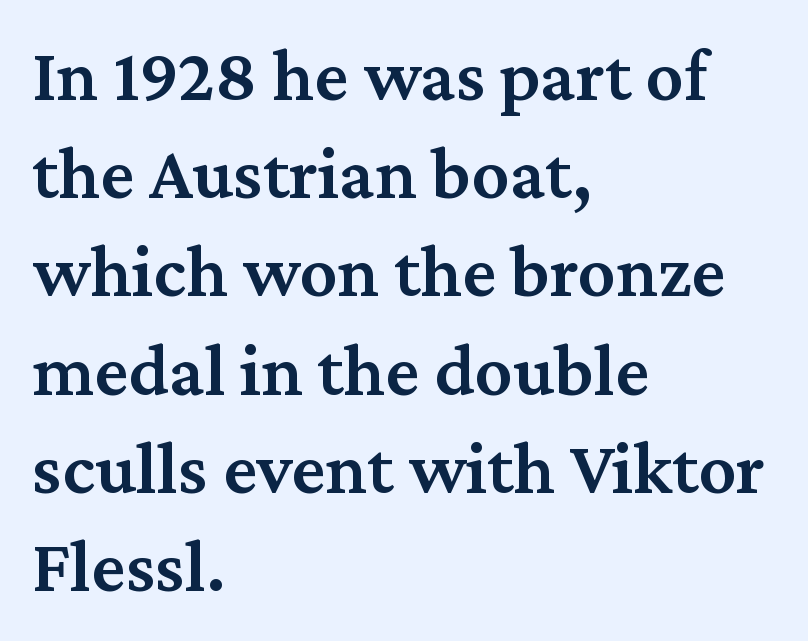
The image shows 75 px semibold serif type, upright; set left-aligned, normal line spacing (1.31x), normal letter spacing, not underlined; medium stroke contrast and a medium x-height.
